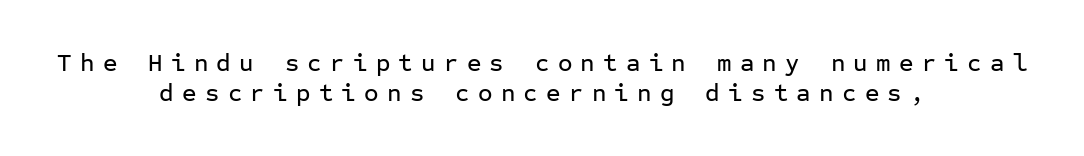
{"italic": "no", "underline": "no", "align": "center", "line_spacing_ratio": 1.21, "letter_spacing": "wide", "letter_spacing_em": 0.33, "glyph_px": 25}
